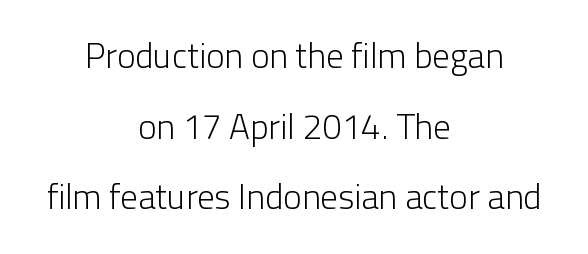
The image shows 35 px light sans-serif type, upright; set centered, loose line spacing (2.02x), normal letter spacing, not underlined; low stroke contrast and a medium x-height.
